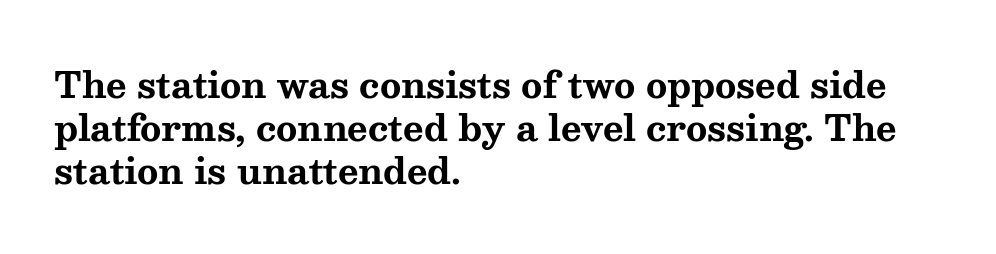
The image shows 35 px bold, wide serif type, upright; set left-aligned, line spacing 1.23x, normal letter spacing, not underlined; medium stroke contrast and a medium x-height.
